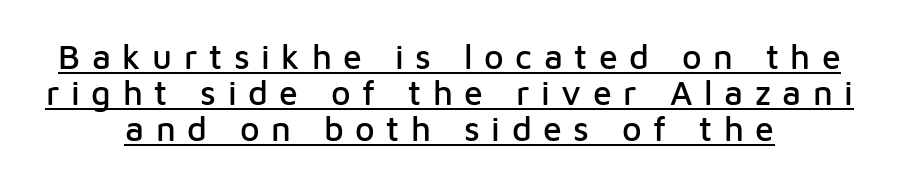
The block of text is dense from top to bottom, with scant space between rows. Layout note: lines centered. Display-style spreading of the glyphs; the letterfit is very open. Nope, not italic — everything's standing straight.
